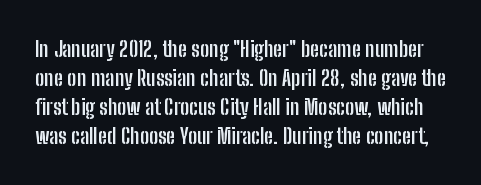
The image shows 22 px bold type, upright; set normal line spacing (1.32x), normal letter spacing, not underlined.
